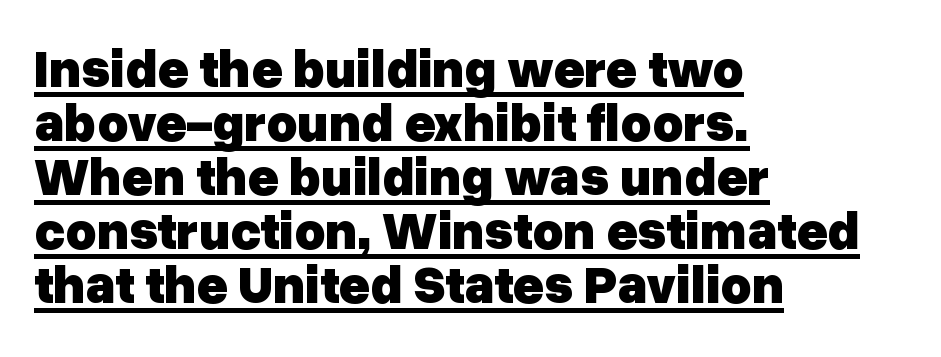
The ragged edge is on the right, which tells us the setting is flush left. A rule runs beneath these lines of type. Strokes here are thick enough to call this a true bold. Style check: upright.
